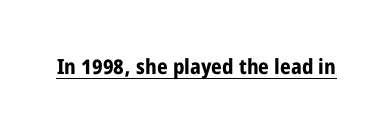
The image shows 21 px bold type, upright; set normal letter spacing, underlined.
